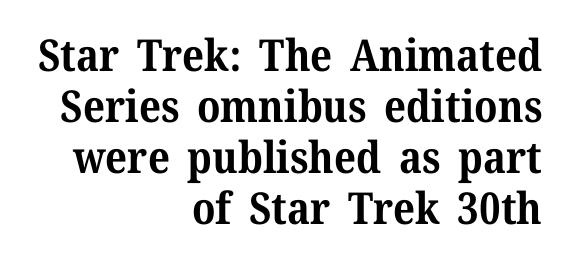
You could call the tracking neutral — neither tight nor loose. The letters advance in unequal steps, a hallmark of proportional type. Plain, unruled lines of type. How heavy is the stroke? Heavy — this is a bold.
